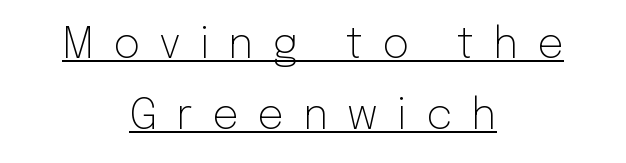
Q: Is the text bold? A: No.
Q: Is the text italic (slanted)? A: No, it is upright.
Q: Is the typeface a serif or a sans-serif typeface? A: Sans-serif.
Q: Is the text underlined? A: Yes.
Q: How is the paragraph aligned? A: Centered.
Q: Is the spacing between letters normal or unusually wide? A: Unusually wide.
Q: Is the spacing between lines tight, normal or loose? A: Normal.
Q: Width (condensed, normal, or wide)? A: Normal.
Q: Stroke contrast? A: Low.
Q: x-height? A: Medium.
Q: Monospaced? A: No.
